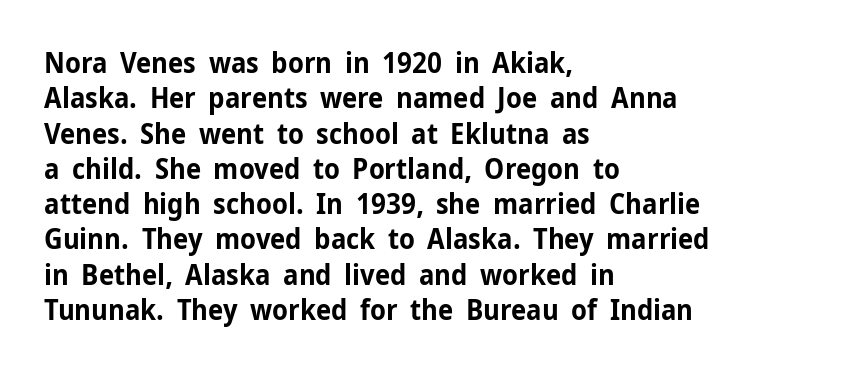
{"serif": "no", "italic": "no", "bold": "yes", "weight": "bold", "width": "normal", "stroke_contrast": "low", "x_height": "medium", "monospaced": "no", "underline": "no", "align": "left", "line_spacing": "normal", "line_spacing_ratio": 1.26, "letter_spacing": "normal", "letter_spacing_em": 0.0, "glyph_px": 28}
